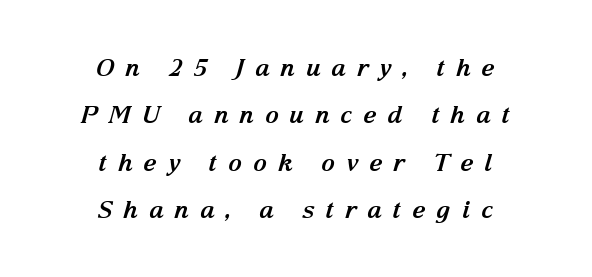
The horizontal fit of the characters is loose and conspicuously gappy. How would I describe the line gaps? Wide and relaxed. Each glyph is drawn with heavy, bold strokes. Would a proofreader flag this as italicized? Yes. The foot of each line stays bare and open.
